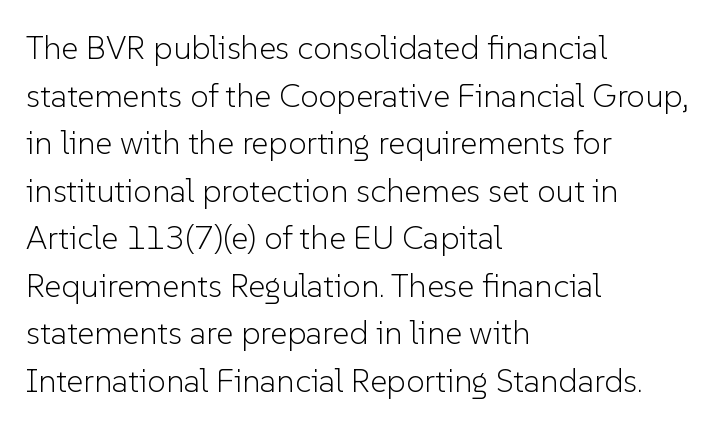
The image shows 33 px light sans-serif type, upright; set left-aligned, normal line spacing (1.44x), normal letter spacing, not underlined; low stroke contrast and a medium x-height.
